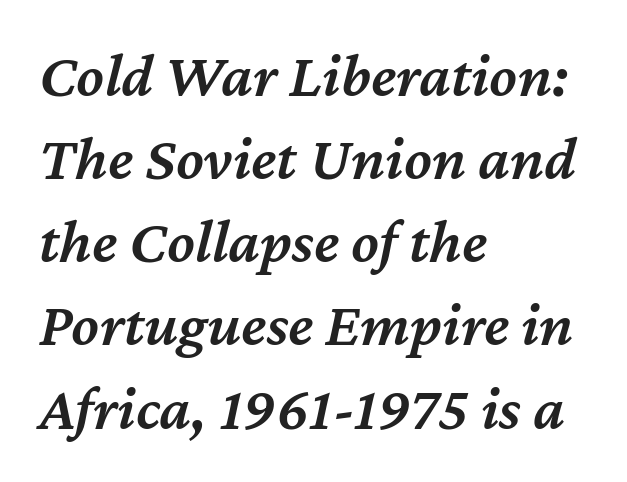
Leading matches the norm, producing a regular column. There is no visible air inserted between adjacent glyphs. Where is the straight margin? On the left. Type without underlining.
